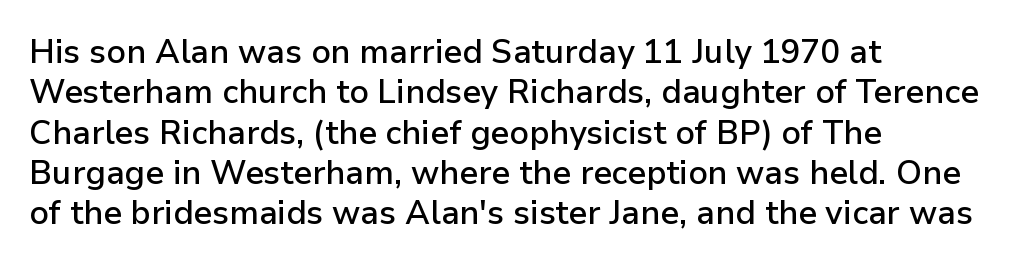
In CSS terms this would be text-align: left. Students, note that the glyphs here touch the page at normal intervals. Notice the strokes are somewhat thickened but not fully heavy: this is a semibold. I'd call this a sans setting — the letters go barefoot.
